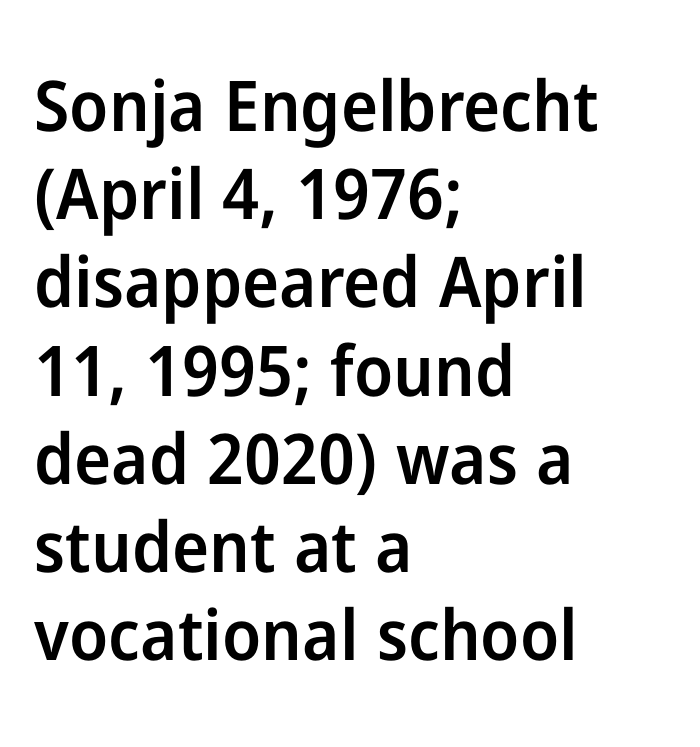
{"serif": "no", "italic": "no", "bold": "semi", "weight": "semibold", "width": "normal", "stroke_contrast": "low", "x_height": "medium", "monospaced": "no", "underline": "no", "align": "left", "line_spacing": "normal", "line_spacing_ratio": 1.26, "letter_spacing": "normal", "letter_spacing_em": 0.0, "glyph_px": 70}
